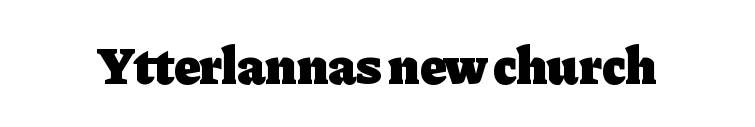
Q: Is the text bold? A: Yes.
Q: Is the text italic (slanted)? A: No, it is upright.
Q: Is the typeface a serif or a sans-serif typeface? A: Serif.
Q: Is the text underlined? A: No.
Q: Is the spacing between letters normal or unusually wide? A: Normal.
Q: Width (condensed, normal, or wide)? A: Normal.
Q: Stroke contrast? A: Low.
Q: x-height? A: Medium.
Q: Monospaced? A: No.
